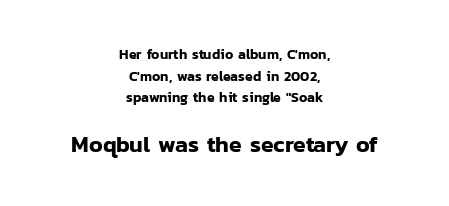
The image shows 23 px text type, upright; set centered, normal line spacing (1.54x), normal letter spacing, not underlined; the second (bottom) block is 1.64x larger.
